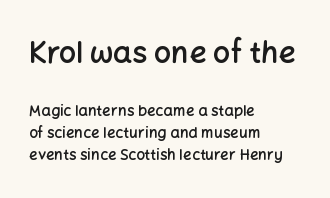
{"serif": "no", "italic": "no", "bold": "semi", "weight": "semibold", "width": "normal", "stroke_contrast": "low", "x_height": "medium", "monospaced": "no", "underline": "no", "align": "left", "line_spacing": "normal", "line_spacing_ratio": 1.49, "letter_spacing": "normal", "letter_spacing_em": 0.0, "larger_block": "first", "size_ratio": 2.0, "glyph_px": 30}
